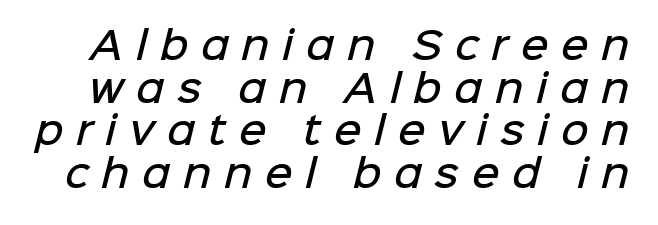
The image shows 38 px semibold sans-serif type; set tight line spacing (1.12x), unusually wide letter spacing (+0.33 em), not underlined; low stroke contrast and a medium x-height.
